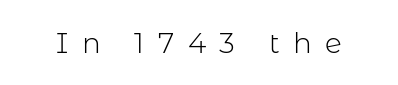
The passage shown has open, widely tracked lettering throughout. Do the letters lean? They stand straight. Is this a fixed-width face? No — the glyphs have proportional, varying widths. Each row of text sits above clean, open space. The typesetting does not lean heavy: it is not bold. To sum up the face: it is a sans, with no serifs.
